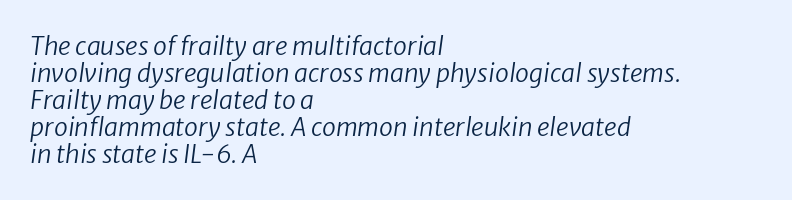
The image shows 25 px text type, italic (leaning right); set left-aligned, tight line spacing (1.08x), normal letter spacing, not underlined.
